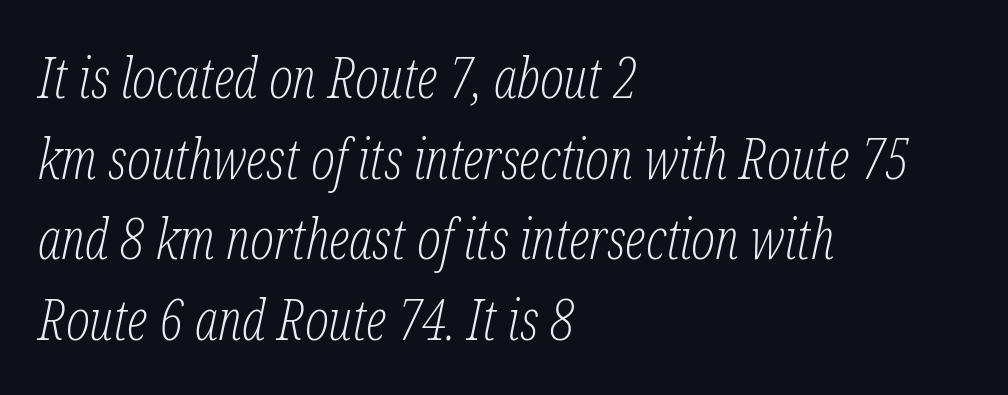
The image shows 56 px light, condensed serif type, italic (leaning right); set left-aligned, normal line spacing (1.44x), normal letter spacing, not underlined; low stroke contrast and a medium x-height.
